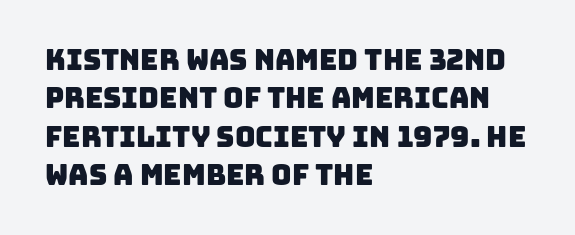
The image shows 28 px sans-serif type; set left-aligned, normal line spacing (1.37x), normal letter spacing, not underlined; low stroke contrast and a large x-height.
